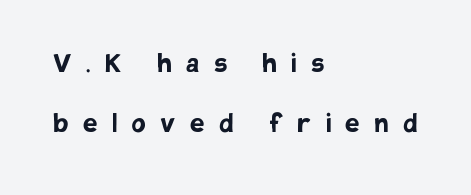
{"serif": "no", "italic": "no", "bold": "yes", "weight": "semibold", "width": "normal", "stroke_contrast": "low", "x_height": "large", "monospaced": "no", "underline": "no", "align": "left", "line_spacing_ratio": 1.89, "letter_spacing": "wide", "letter_spacing_em": 0.46, "glyph_px": 32}
